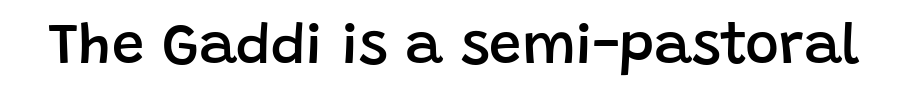
Q: Is the text bold? A: Semi-bold.
Q: Is the text italic (slanted)? A: No, it is upright.
Q: Is the typeface a serif or a sans-serif typeface? A: Sans-serif.
Q: Is the text underlined? A: No.
Q: Is the spacing between letters normal or unusually wide? A: Normal.
Q: Width (condensed, normal, or wide)? A: Normal.
Q: Stroke contrast? A: Low.
Q: x-height? A: Large.
Q: Monospaced? A: No.
